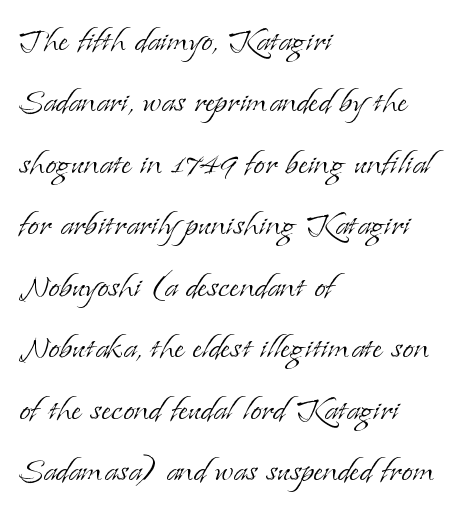
{"serif": "yes", "bold": "no", "weight": "light", "width": "normal", "stroke_contrast": "low", "x_height": "small", "monospaced": "no", "underline": "no", "align": "left", "line_spacing": "normal", "line_spacing_ratio": 1.5, "letter_spacing": "normal", "letter_spacing_em": 0.0, "glyph_px": 41}
